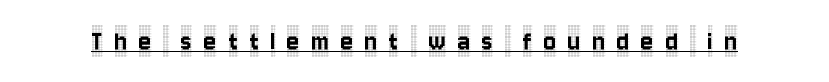
{"serif": "yes", "italic": "no", "width": "condensed", "x_height": "large", "monospaced": "no", "underline": "yes", "letter_spacing": "wide", "letter_spacing_em": 0.41, "glyph_px": 29}
